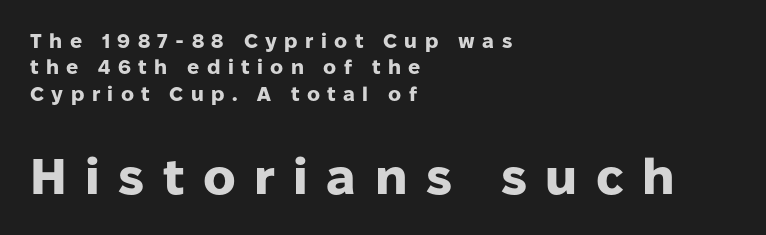
The letters are spread apart with noticeably loose tracking. Any mark beneath the type? The region is blank. Caption: upper text group reduced, lower text group enlarged. The passage shown stacks its lines at a standard gap.
